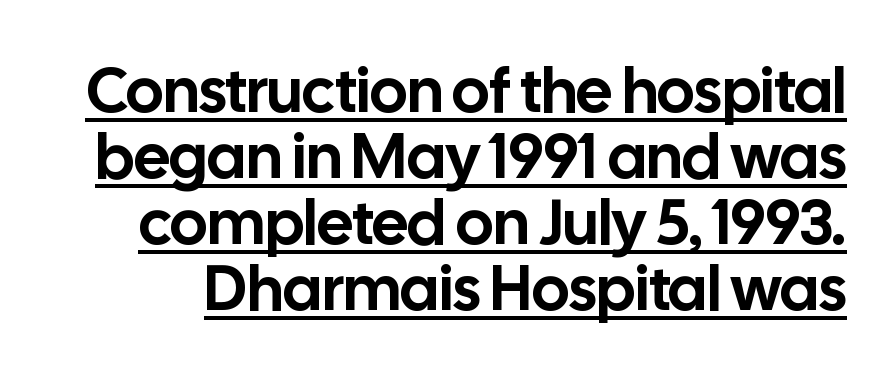
The image shows 63 px sans-serif type, upright; set tight line spacing (1.05x), normal letter spacing, underlined; low stroke contrast and a medium x-height.
